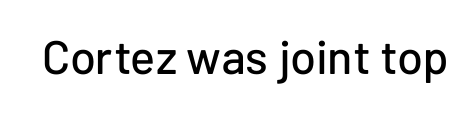
{"serif": "no", "italic": "no", "width": "normal", "stroke_contrast": "low", "x_height": "medium", "monospaced": "no", "underline": "no", "letter_spacing": "normal", "letter_spacing_em": 0.0, "glyph_px": 47}
